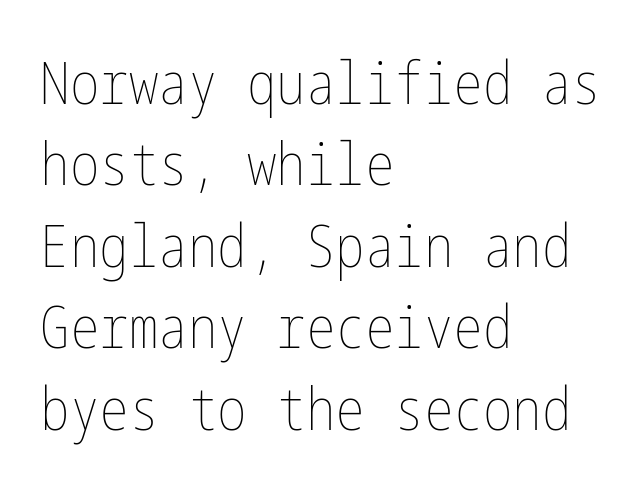
The image shows 59 px thin, condensed type, upright; set left-aligned, normal line spacing (1.38x), normal letter spacing, not underlined; low stroke contrast and a medium x-height.
